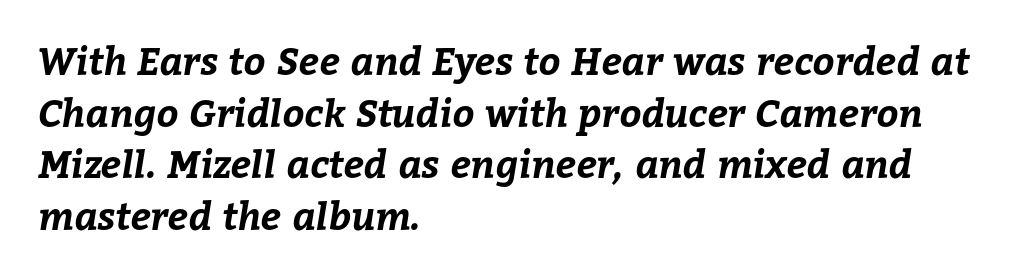
The image shows 38 px bold type; set left-aligned, normal line spacing (1.36x), normal letter spacing, not underlined; low stroke contrast and a medium x-height.
